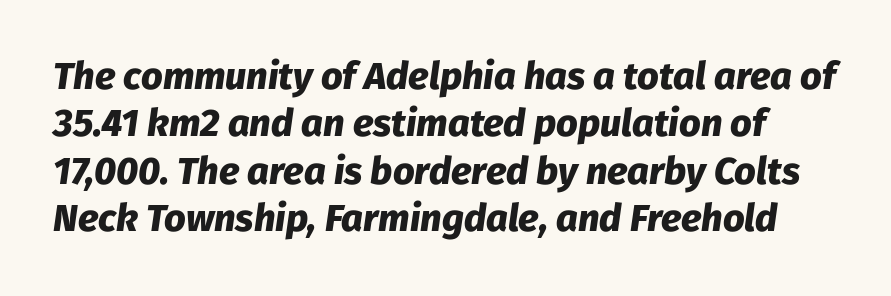
The image shows 38 px heavy type, italic (leaning right); set normal line spacing (1.25x), normal letter spacing, not underlined; low stroke contrast and a medium x-height.
